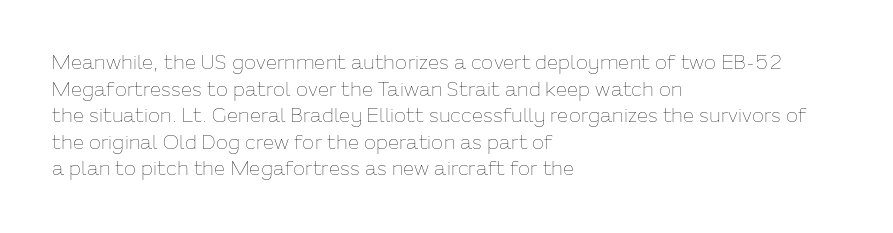
The image shows 20 px text type, upright; set left-aligned, normal line spacing (1.33x), normal letter spacing, not underlined.
